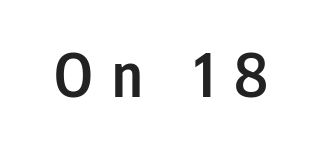
The image shows 60 px semibold, condensed sans-serif type, upright; set unusually wide letter spacing (+0.33 em), not underlined; low stroke contrast and a medium x-height.
